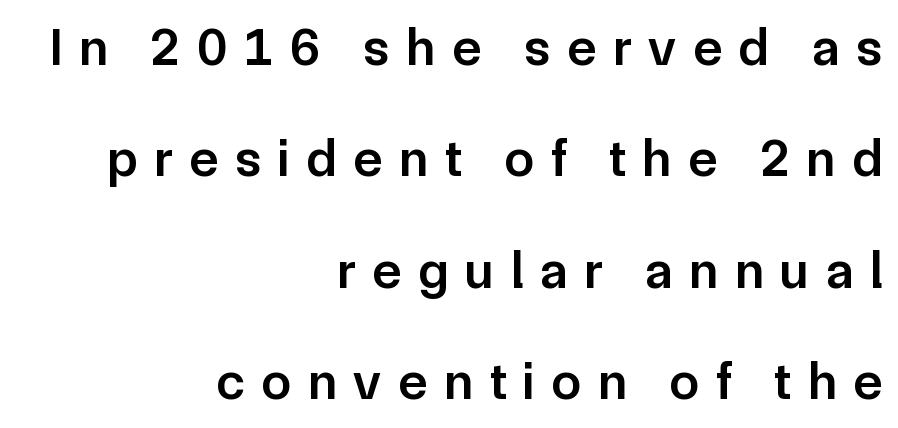
The image shows 53 px semibold sans-serif type, upright; set right-aligned, loose line spacing (2.1x), unusually wide letter spacing (+0.32 em), not underlined; low stroke contrast and a medium x-height.
